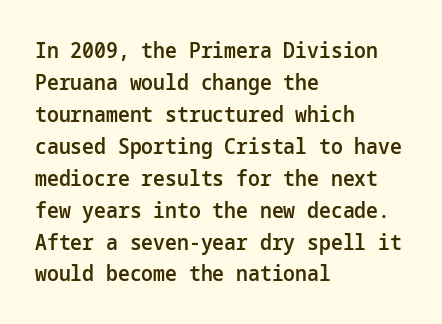
No word sits above an underline. This sample is left-justified, so line endings fall wherever the words run out. Honestly, the row spacing looks completely unremarkable. Students, this is semibold: more ink than regular, less than bold.
